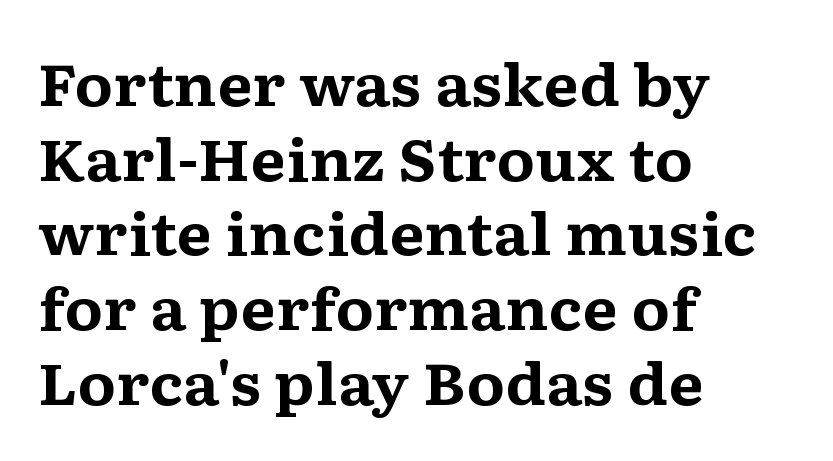
A typesetter would call this proportional, since set widths differ per character. A typesetter would mark this as roman, not italic. In terms of letterform style, serifs are clearly present. A typesetter would call this zero additional tracking. Whoever set this chose a conventional vertical rhythm. Heavy-handed strokes throughout: this text is bold.
